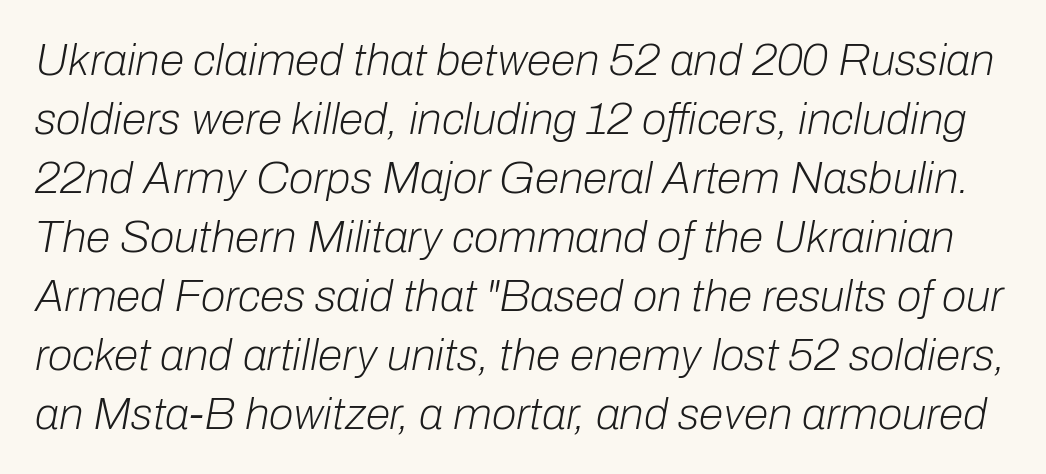
The rendering uses natural spacing where letterforms have individual widths. Just letters on the line, the space beneath them empty. Compared with ordinary roman type, these characters are visibly tilted. Nothing heavy about these letters — not bold at all.
